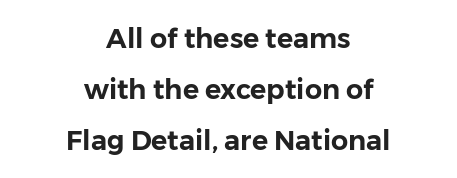
Caption: standard tracking, unaltered. You can tell it's not italic because the verticals are truly vertical. Rule under the text: the space is simply empty. Is the block centered? Yes — each line is placed symmetrically about the middle.
